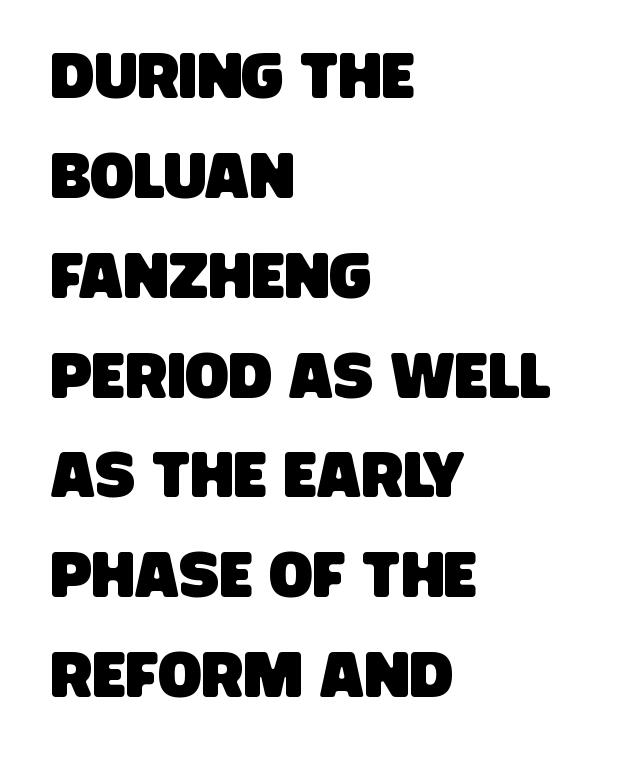
Q: Is the typeface a serif or a sans-serif typeface? A: Sans-serif.
Q: Is the text underlined? A: No.
Q: How is the paragraph aligned? A: Left-aligned.
Q: Is the spacing between letters normal or unusually wide? A: Normal.
Q: Is the spacing between lines tight, normal or loose? A: Normal.
Q: Width (condensed, normal, or wide)? A: Condensed.
Q: Stroke contrast? A: Low.
Q: x-height? A: Large.
Q: Monospaced? A: No.
